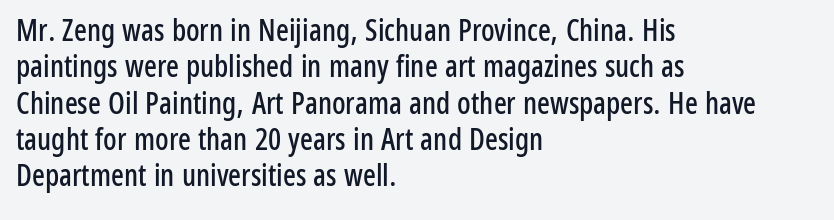
Q: Is the text italic (slanted)? A: No, it is upright.
Q: Is the typeface a serif or a sans-serif typeface? A: Sans-serif.
Q: Is the text underlined? A: No.
Q: How is the paragraph aligned? A: Left-aligned.
Q: Is the spacing between letters normal or unusually wide? A: Normal.
Q: Width (condensed, normal, or wide)? A: Condensed.
Q: Stroke contrast? A: Low.
Q: x-height? A: Medium.
Q: Monospaced? A: No.
